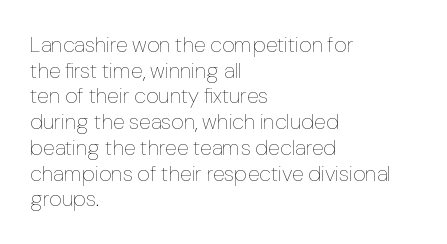
Q: Is the text bold? A: No.
Q: Is the text italic (slanted)? A: No, it is upright.
Q: Is the text underlined? A: No.
Q: How is the paragraph aligned? A: Left-aligned.
Q: Is the spacing between letters normal or unusually wide? A: Normal.
